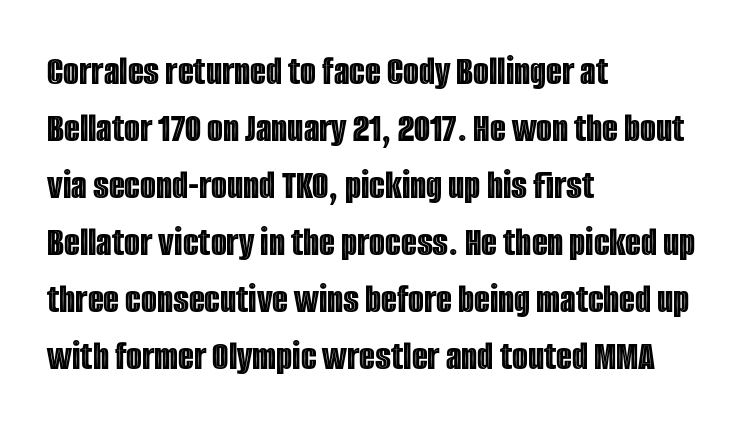
The type is set solid horizontally, with unmodified tracking. Notice how descenders clear the ascenders below comfortably — that's standard leading. The strip under each line holds only bare page. The letters advance in unequal steps, a hallmark of proportional type.
